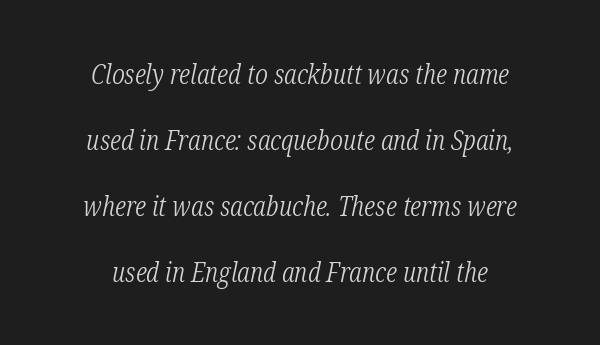
The gap between lines stays unmarked. Leading: increased. Style check: oblique. Is the stroke heavy? The answer is a plain regular-or-lighter. Spacing between characters is what you'd get straight out of the box.
